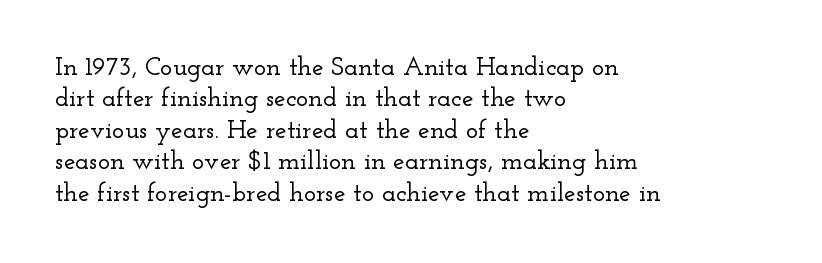
{"italic": "no", "underline": "no", "align": "left", "line_spacing_ratio": 1.21, "letter_spacing": "normal", "letter_spacing_em": 0.0, "glyph_px": 26}
